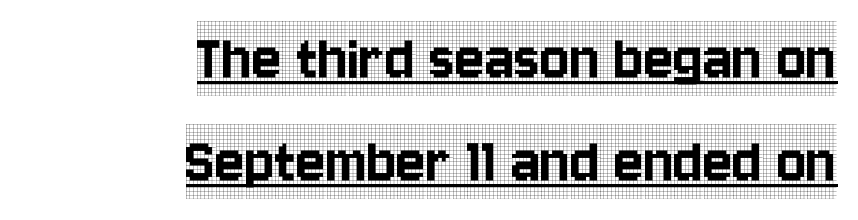
The image shows 69 px condensed serif type, upright; set right-aligned, normal line spacing (1.49x), normal letter spacing, underlined; a large x-height.
